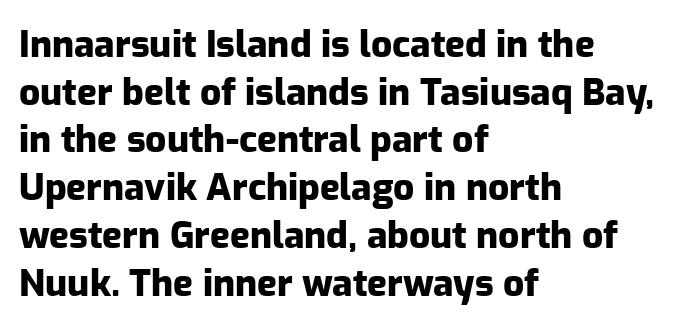
Q: Is the text bold? A: Yes.
Q: Is the text italic (slanted)? A: No, it is upright.
Q: Is the typeface a serif or a sans-serif typeface? A: Sans-serif.
Q: Is the text underlined? A: No.
Q: How is the paragraph aligned? A: Left-aligned.
Q: Is the spacing between letters normal or unusually wide? A: Normal.
Q: Is the spacing between lines tight, normal or loose? A: Normal.
Q: Width (condensed, normal, or wide)? A: Normal.
Q: Stroke contrast? A: Low.
Q: x-height? A: Medium.
Q: Monospaced? A: No.
